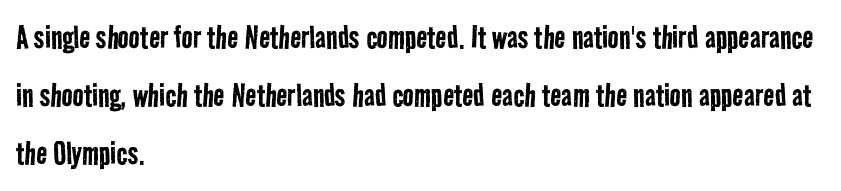
Caption: multi-line text, flush left, ragged right. The typeface chosen for these lines omits serifs. This sample keeps an unexceptional amount of space between lines. The type is set solid horizontally, with unmodified tracking. Is the stroke heavy? The answer is a plain regular-or-lighter. Honestly, there is no underline to notice here at all.
